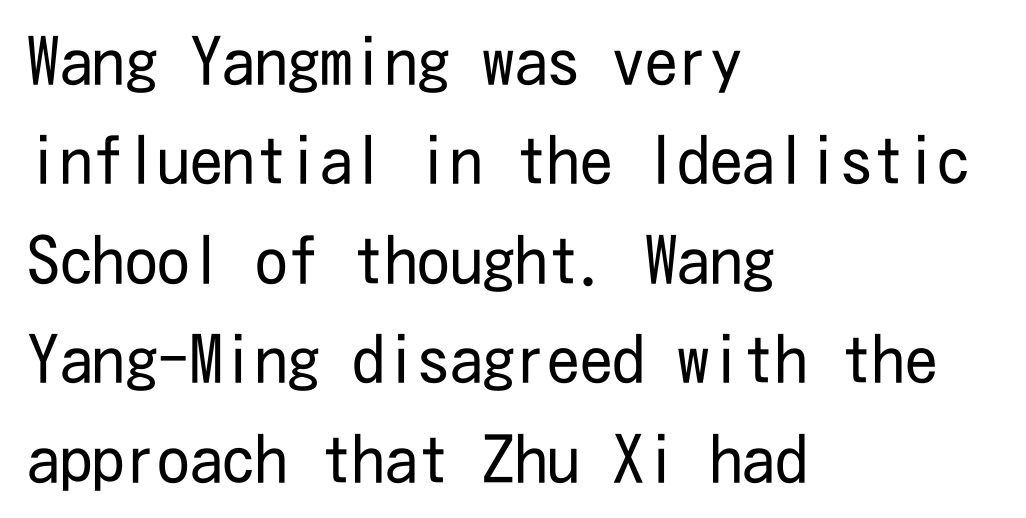
Note: no serifs on the glyphs. Glyph-to-glyph distance matches everyday printed text. Quick note: interline space is typical. In terms of posture, this sample is upright.
